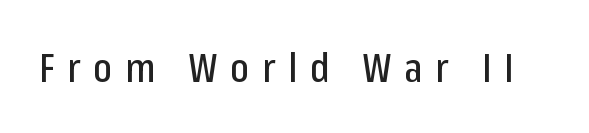
The image shows 40 px condensed sans-serif type, upright; set unusually wide letter spacing (+0.32 em), not underlined; low stroke contrast and a medium x-height.
